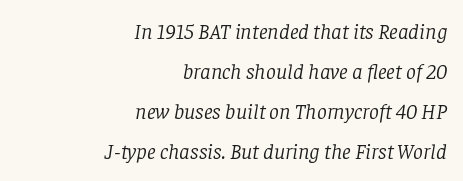
The image shows 22 px text type, italic (leaning right); set right-aligned, line spacing 1.82x, normal letter spacing, not underlined.
